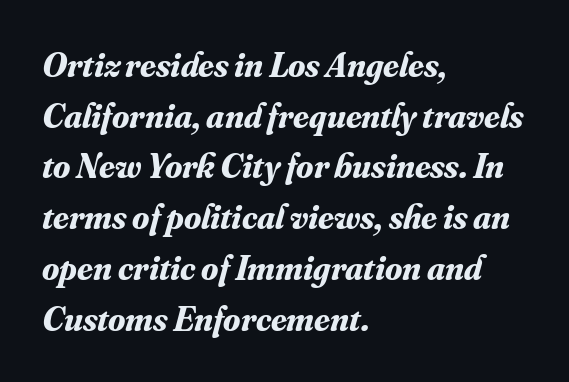
{"serif": "yes", "italic": "yes", "lean": "right", "slant_degrees": 16, "bold": "yes", "weight": "bold", "width": "normal", "stroke_contrast": "medium", "x_height": "small", "monospaced": "no", "underline": "no", "align": "left", "line_spacing": "normal", "line_spacing_ratio": 1.45, "letter_spacing": "normal", "letter_spacing_em": 0.0, "glyph_px": 35}
